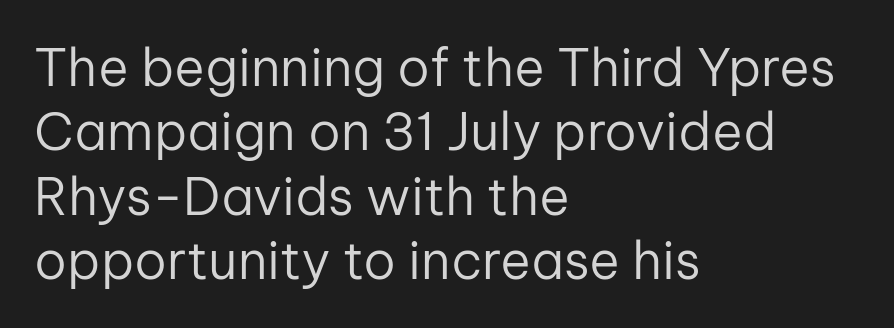
Q: Is the text bold? A: No.
Q: Is the text italic (slanted)? A: No, it is upright.
Q: Is the typeface a serif or a sans-serif typeface? A: Sans-serif.
Q: Is the text underlined? A: No.
Q: How is the paragraph aligned? A: Left-aligned.
Q: Is the spacing between letters normal or unusually wide? A: Normal.
Q: Width (condensed, normal, or wide)? A: Normal.
Q: Stroke contrast? A: Low.
Q: x-height? A: Medium.
Q: Monospaced? A: No.
